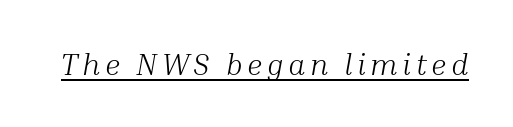
The text was rendered using a seriffed face with decorative stroke endings. Posture: slanted. Spacing verdict: proportional, widths tailored to each character. A quiet, ordinary-to-light weight characterises the typeface. Beneath each row of characters lies a ruled line.
